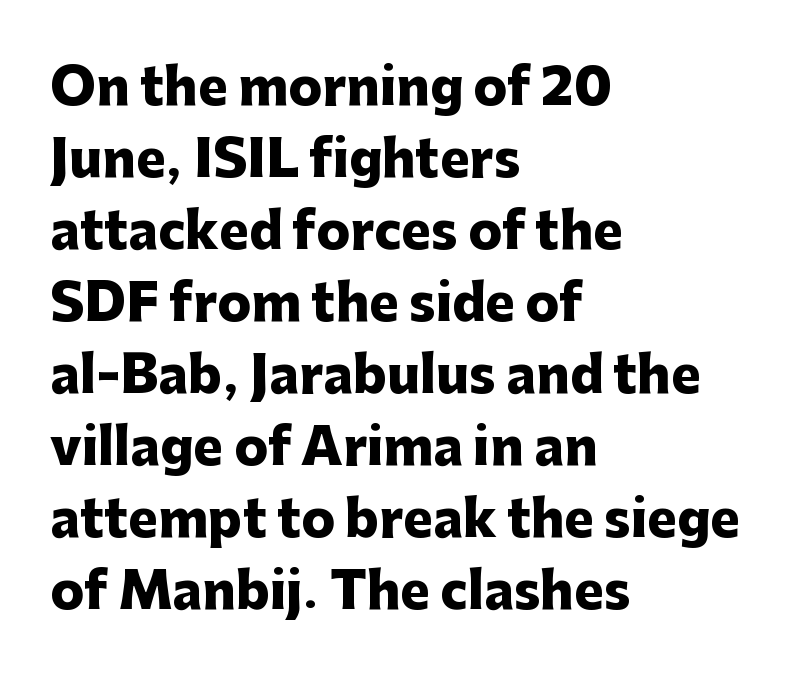
Q: Is the text bold? A: Yes.
Q: Is the text italic (slanted)? A: No, it is upright.
Q: Is the typeface a serif or a sans-serif typeface? A: Sans-serif.
Q: Is the text underlined? A: No.
Q: How is the paragraph aligned? A: Left-aligned.
Q: Is the spacing between letters normal or unusually wide? A: Normal.
Q: Is the spacing between lines tight, normal or loose? A: Normal.
Q: Width (condensed, normal, or wide)? A: Normal.
Q: Stroke contrast? A: Low.
Q: x-height? A: Medium.
Q: Monospaced? A: No.
